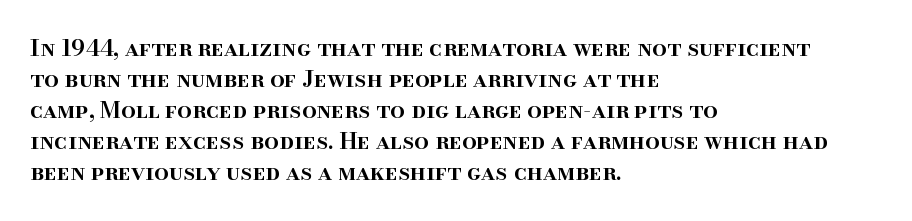
{"italic": "no", "bold": "semi", "underline": "no", "align": "left", "line_spacing": "normal", "line_spacing_ratio": 1.35, "letter_spacing": "normal", "letter_spacing_em": 0.0, "glyph_px": 23}
